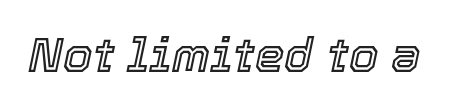
{"italic": "yes", "lean": "right", "slant_degrees": 12, "width": "normal", "x_height": "medium", "monospaced": "no", "underline": "no", "letter_spacing": "normal", "letter_spacing_em": 0.0, "glyph_px": 47}
